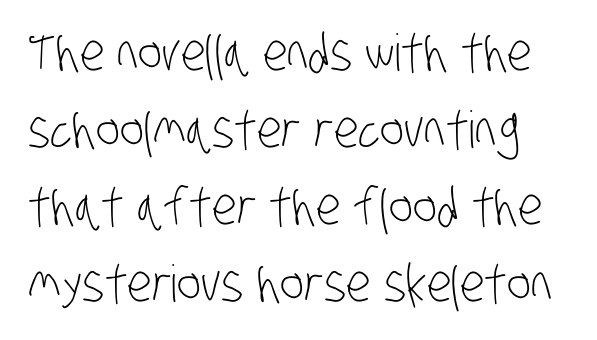
The image shows 51 px light, condensed sans-serif type; set normal line spacing (1.51x), normal letter spacing, not underlined; low stroke contrast and a large x-height.
